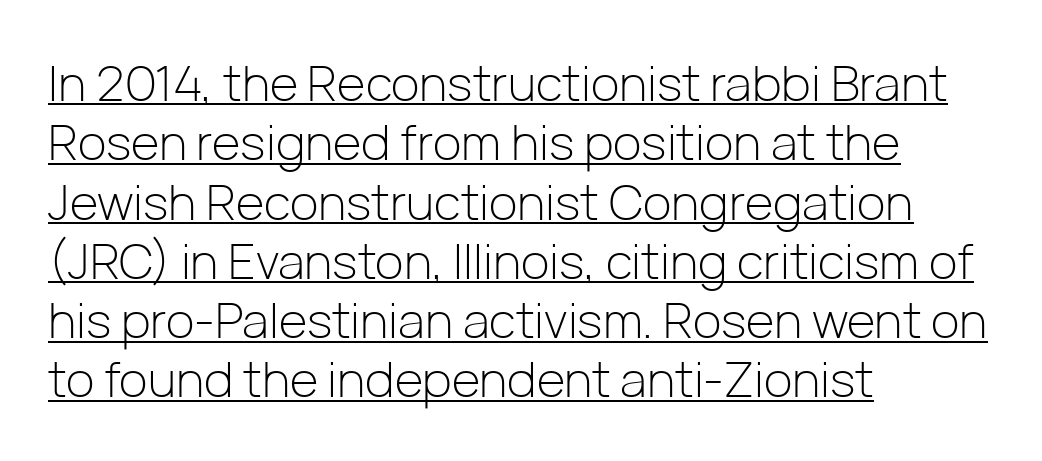
Q: Is the text bold? A: No.
Q: Is the text italic (slanted)? A: No, it is upright.
Q: Is the typeface a serif or a sans-serif typeface? A: Sans-serif.
Q: Is the text underlined? A: Yes.
Q: How is the paragraph aligned? A: Left-aligned.
Q: Is the spacing between letters normal or unusually wide? A: Normal.
Q: Width (condensed, normal, or wide)? A: Normal.
Q: Stroke contrast? A: Low.
Q: x-height? A: Medium.
Q: Monospaced? A: No.
